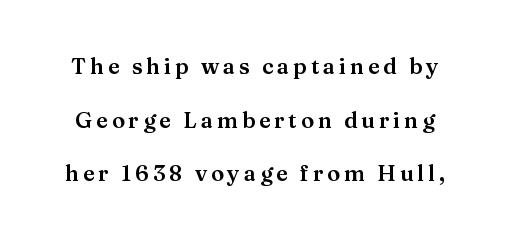
The image shows 22 px text type, upright; set loose line spacing (2.44x), not underlined.
